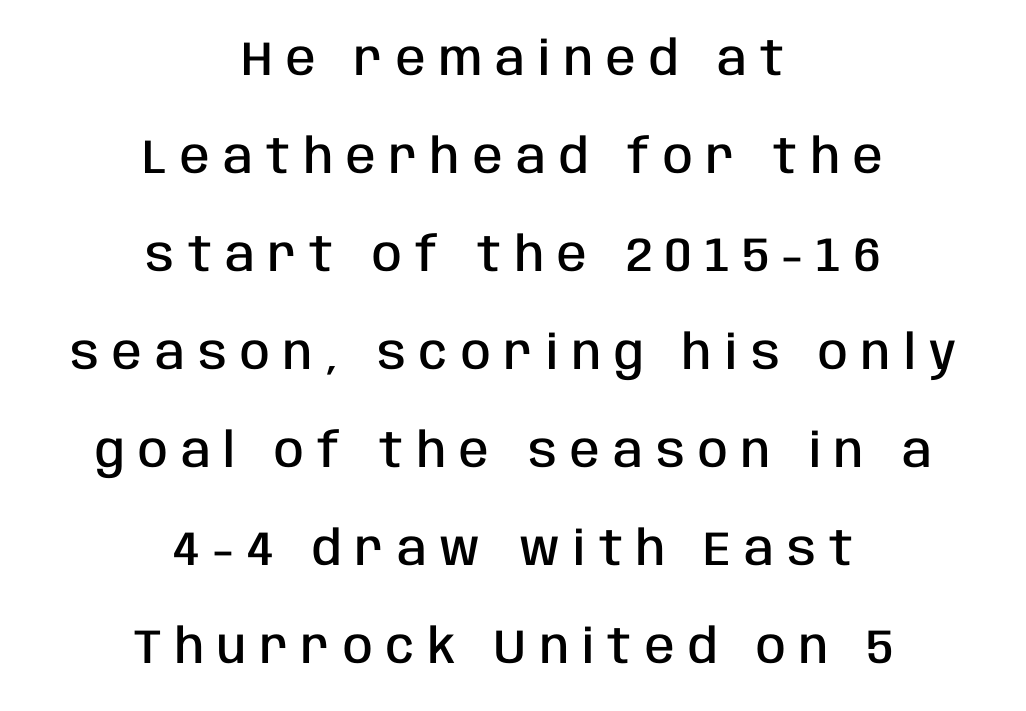
{"serif": "no", "italic": "no", "bold": "semi", "weight": "semibold", "width": "condensed", "stroke_contrast": "low", "x_height": "large", "monospaced": "no", "underline": "no", "align": "center", "line_spacing": "loose", "line_spacing_ratio": 2.04, "letter_spacing": "wide", "letter_spacing_em": 0.28, "glyph_px": 48}
